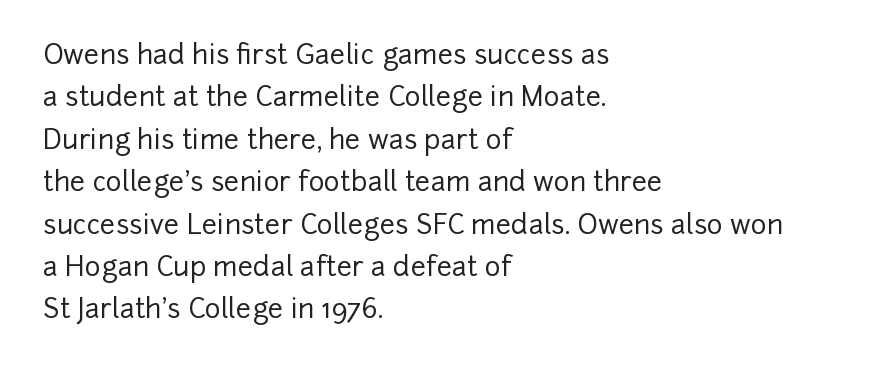
Successive baselines arrive at the customary interval. Tall strokes in this sample are plumb rather than angled. Where is the straight margin? On the left. Lines of text with bare space underneath. Each word holds together tightly as a unit, with standard inter-letter gaps.
